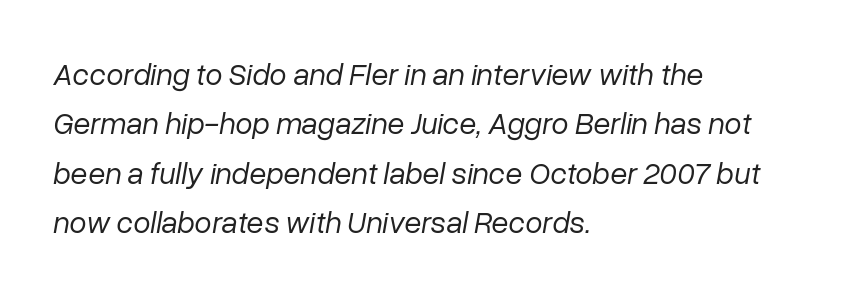
The image shows 31 px regular-weight type, italic (leaning right); set left-aligned, normal line spacing (1.59x), normal letter spacing, not underlined; low stroke contrast and a medium x-height.
